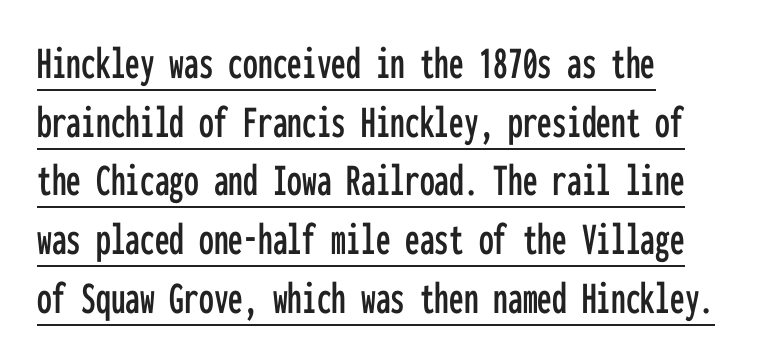
The image shows 47 px condensed sans-serif type, upright, monospaced; set left-aligned, normal line spacing (1.25x), normal letter spacing, underlined; low stroke contrast and a medium x-height.
